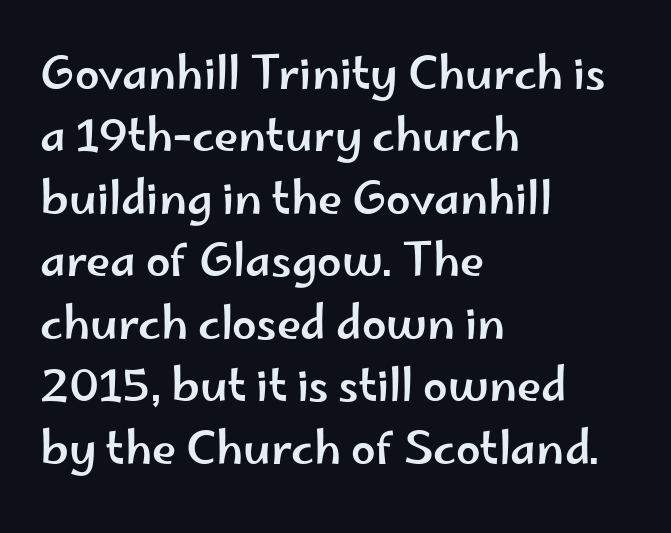
{"serif": "no", "italic": "no", "width": "wide", "stroke_contrast": "low", "x_height": "small", "monospaced": "no", "underline": "no", "align": "left", "line_spacing": "normal", "line_spacing_ratio": 1.42, "letter_spacing": "normal", "letter_spacing_em": 0.0, "glyph_px": 44}
